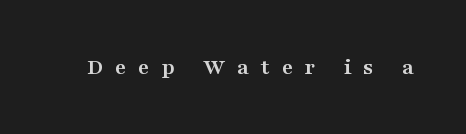
In terms of posture, this sample is upright. Each glyph is drawn with heavy, bold strokes. Observe the wide spacing: letters keep a clear distance from each other. Honestly, there is no underline to notice here at all.
